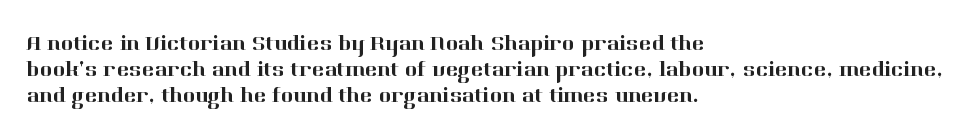
{"italic": "no", "underline": "no", "align": "left", "line_spacing_ratio": 1.23, "letter_spacing": "normal", "letter_spacing_em": 0.0, "glyph_px": 21}
